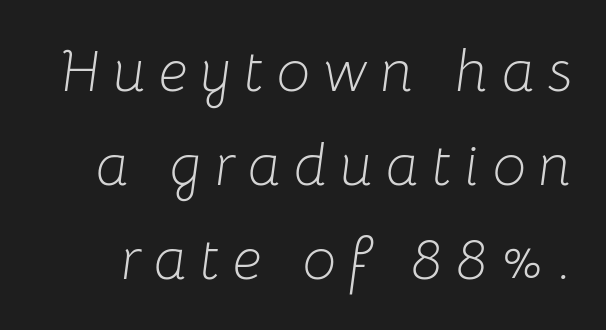
The image shows 59 px light type, italic (leaning right); set normal line spacing (1.59x), unusually wide letter spacing (+0.22 em), not underlined; low stroke contrast and a medium x-height.
